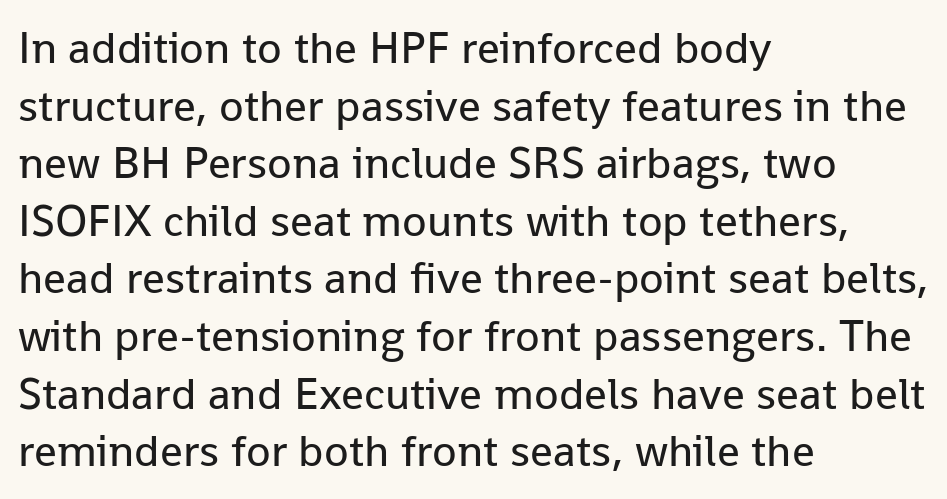
Tall strokes in this sample are plumb rather than angled. The letterforms sit shoulder to shoulder at normal distance. The passage shown is not bold in any degree. This sample has the flowing, uneven cadence of proportional lettering.
